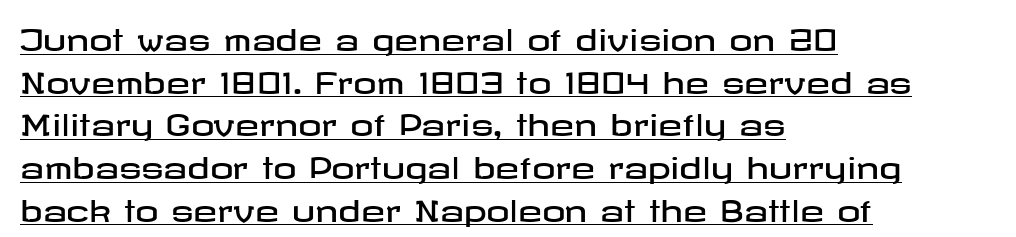
Looks like someone drew a line under every word here. Students, observe: this is what conventionally led text looks like. The ragged edge is on the right, which tells us the setting is flush left. A sans-serif font was chosen for this passage.
